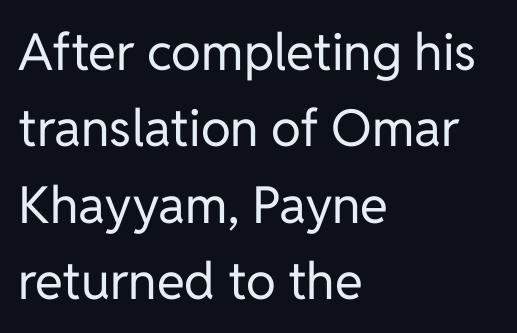
Q: Is the text bold? A: No.
Q: Is the text italic (slanted)? A: No, it is upright.
Q: Is the typeface a serif or a sans-serif typeface? A: Sans-serif.
Q: Is the text underlined? A: No.
Q: How is the paragraph aligned? A: Left-aligned.
Q: Is the spacing between letters normal or unusually wide? A: Normal.
Q: Is the spacing between lines tight, normal or loose? A: Normal.
Q: Width (condensed, normal, or wide)? A: Normal.
Q: Stroke contrast? A: Low.
Q: x-height? A: Medium.
Q: Monospaced? A: No.
